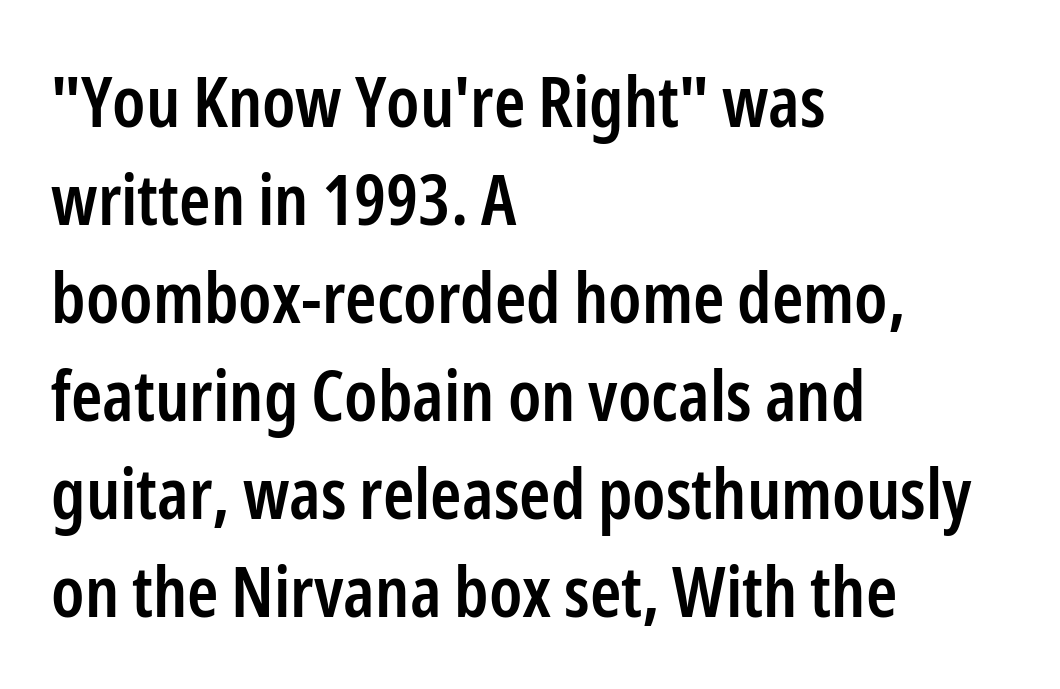
Q: Is the text bold? A: Semi-bold.
Q: Is the text italic (slanted)? A: No, it is upright.
Q: Is the typeface a serif or a sans-serif typeface? A: Sans-serif.
Q: Is the text underlined? A: No.
Q: How is the paragraph aligned? A: Left-aligned.
Q: Is the spacing between letters normal or unusually wide? A: Normal.
Q: Is the spacing between lines tight, normal or loose? A: Normal.
Q: Width (condensed, normal, or wide)? A: Condensed.
Q: Stroke contrast? A: Low.
Q: x-height? A: Medium.
Q: Monospaced? A: No.
